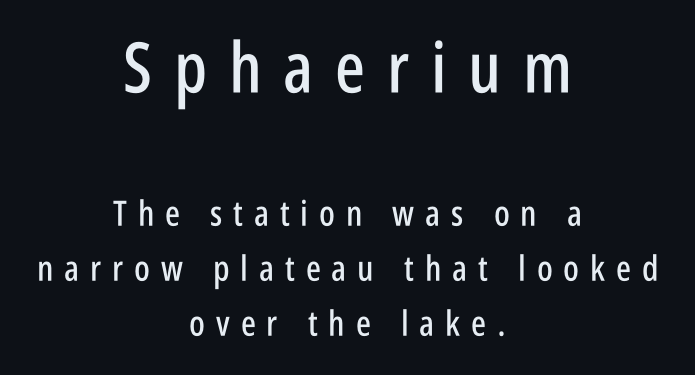
Q: Is the text italic (slanted)? A: No, it is upright.
Q: Is the typeface a serif or a sans-serif typeface? A: Sans-serif.
Q: Is the text underlined? A: No.
Q: How is the paragraph aligned? A: Centered.
Q: Is the spacing between letters normal or unusually wide? A: Unusually wide.
Q: Is the spacing between lines tight, normal or loose? A: Normal.
Q: Which block of text is set in a larger size, the first (top) or the second (bottom)? A: The first (top) one.
Q: Width (condensed, normal, or wide)? A: Condensed.
Q: Stroke contrast? A: Low.
Q: x-height? A: Large.
Q: Monospaced? A: No.
